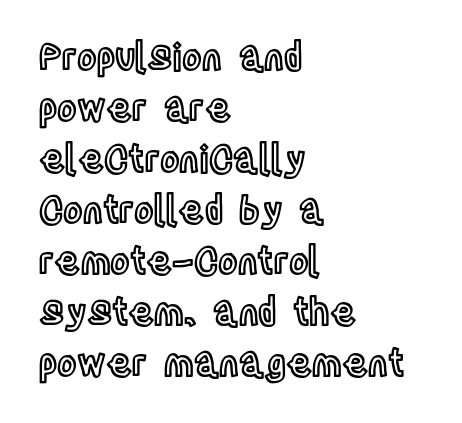
The image shows 37 px condensed type, upright; set left-aligned, normal line spacing (1.38x), normal letter spacing, not underlined; a large x-height.
